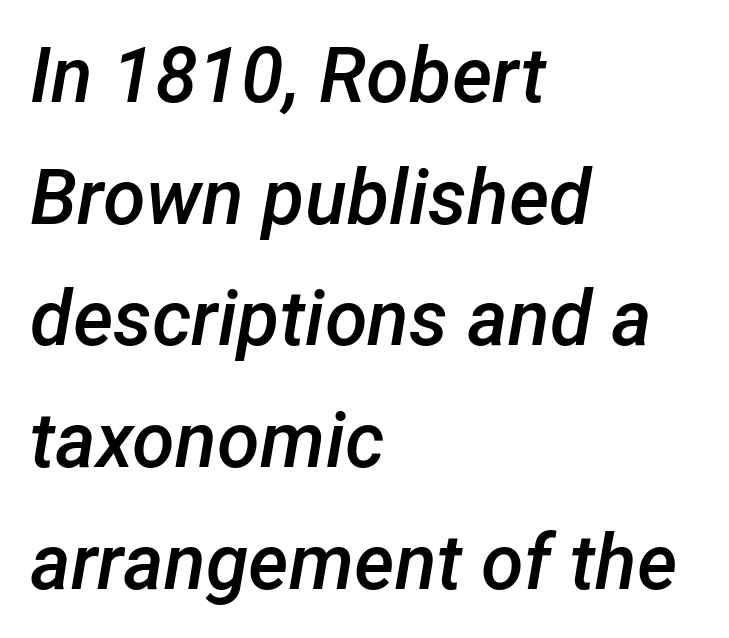
{"italic": "yes", "lean": "right", "slant_degrees": 12, "bold": "semi", "weight": "semibold", "width": "normal", "stroke_contrast": "low", "x_height": "medium", "monospaced": "no", "underline": "no", "align": "left", "line_spacing": "normal", "line_spacing_ratio": 1.58, "letter_spacing": "normal", "letter_spacing_em": 0.0, "glyph_px": 77}
